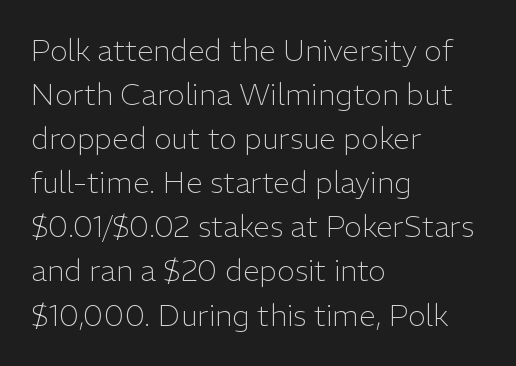
The image shows 30 px light sans-serif type, upright; set left-aligned, normal line spacing (1.47x), normal letter spacing, not underlined; low stroke contrast and a medium x-height.
